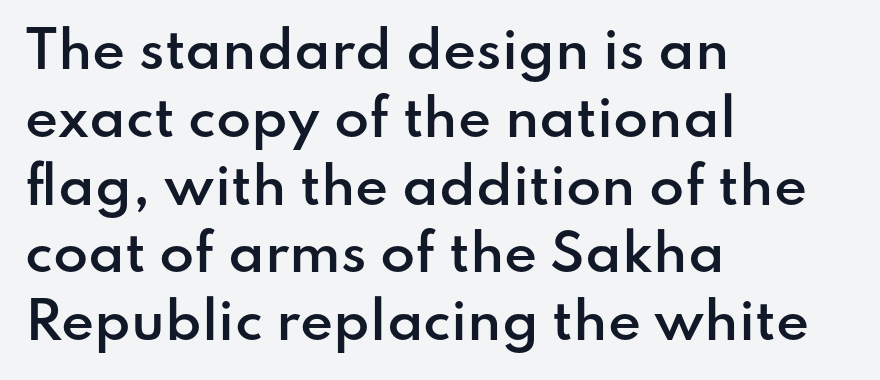
Typesetter's note: demi weight, one step under bold. Whoever set this chose a conventional vertical rhythm. Do the characters align in a grid? No, the font is proportional. Notice how the stems are strictly vertical — no italics here. The string is rendered with underlining switched off.
